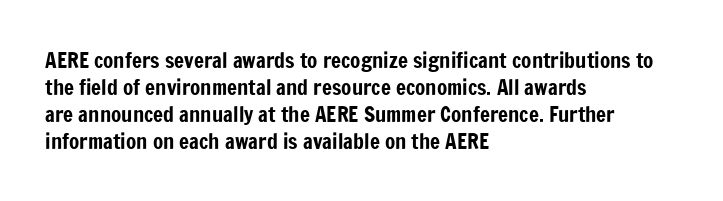
Q: Is the text italic (slanted)? A: No, it is upright.
Q: Is the text underlined? A: No.
Q: How is the paragraph aligned? A: Left-aligned.
Q: Is the spacing between letters normal or unusually wide? A: Normal.
Q: Is the spacing between lines tight, normal or loose? A: Normal.
